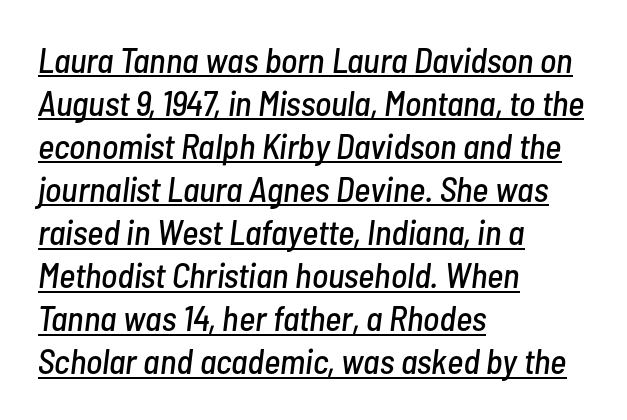
Q: Is the text italic (slanted)? A: Yes, it leans right by about 7 degrees.
Q: Is the text underlined? A: Yes.
Q: How is the paragraph aligned? A: Left-aligned.
Q: Is the spacing between letters normal or unusually wide? A: Normal.
Q: Width (condensed, normal, or wide)? A: Condensed.
Q: Stroke contrast? A: Low.
Q: x-height? A: Medium.
Q: Monospaced? A: No.
